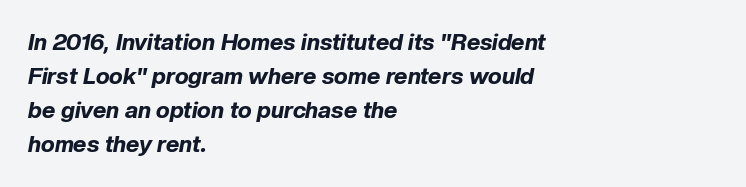
Q: Is the text bold? A: Yes.
Q: Is the text italic (slanted)? A: Yes, it leans right by about 10 degrees.
Q: Is the text underlined? A: No.
Q: How is the paragraph aligned? A: Left-aligned.
Q: Is the spacing between letters normal or unusually wide? A: Normal.
Q: Is the spacing between lines tight, normal or loose? A: Normal.
